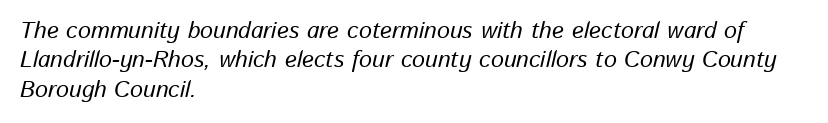
{"italic": "yes", "lean": "right", "slant_degrees": 13, "underline": "no", "align": "left", "line_spacing": "normal", "line_spacing_ratio": 1.28, "letter_spacing": "normal", "letter_spacing_em": 0.0, "glyph_px": 23}
